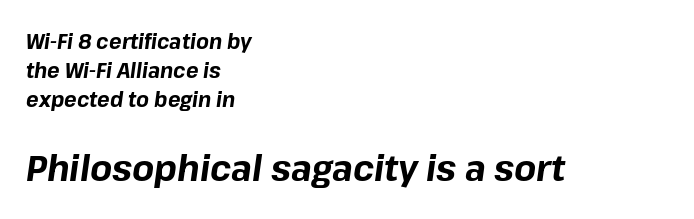
{"italic": "yes", "lean": "right", "slant_degrees": 8, "bold": "yes", "weight": "bold", "width": "normal", "stroke_contrast": "low", "x_height": "medium", "monospaced": "no", "underline": "no", "align": "left", "line_spacing": "normal", "line_spacing_ratio": 1.39, "letter_spacing": "normal", "letter_spacing_em": 0.0, "larger_block": "second", "size_ratio": 1.71, "glyph_px": 36}
